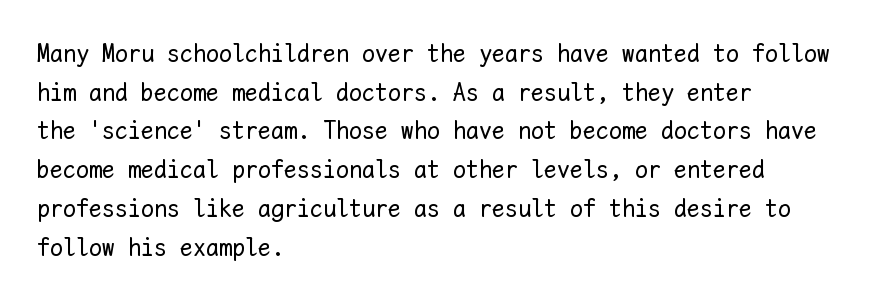
{"italic": "no", "bold": "no", "underline": "no", "align": "left", "line_spacing": "normal", "line_spacing_ratio": 1.49, "letter_spacing": "normal", "letter_spacing_em": 0.0, "glyph_px": 26}
